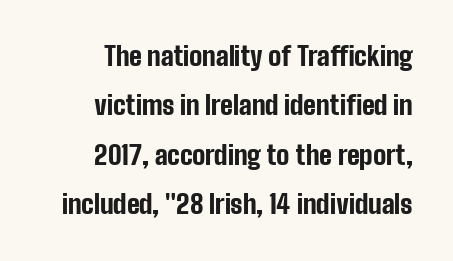
{"italic": "no", "bold": "yes", "underline": "no", "line_spacing": "loose", "line_spacing_ratio": 1.9, "letter_spacing": "normal", "letter_spacing_em": 0.0, "glyph_px": 26}
